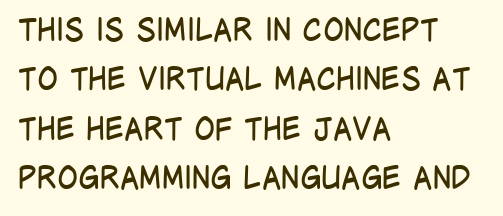
The image shows 31 px regular-weight, condensed sans-serif type, upright; set left-aligned, normal line spacing (1.59x), normal letter spacing, not underlined; low stroke contrast and a large x-height.
